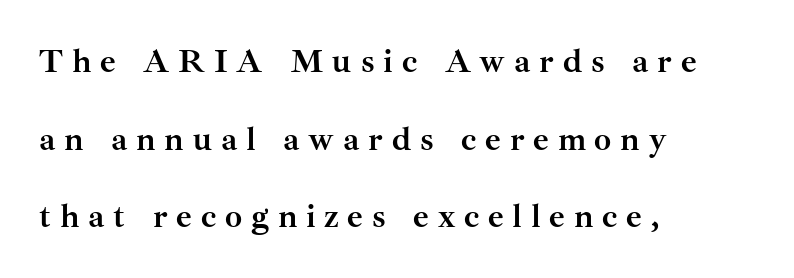
Q: Is the text bold? A: Yes.
Q: Is the text italic (slanted)? A: No, it is upright.
Q: Is the typeface a serif or a sans-serif typeface? A: Serif.
Q: Is the text underlined? A: No.
Q: How is the paragraph aligned? A: Left-aligned.
Q: Is the spacing between letters normal or unusually wide? A: Unusually wide.
Q: Is the spacing between lines tight, normal or loose? A: Loose.
Q: Width (condensed, normal, or wide)? A: Normal.
Q: Stroke contrast? A: Medium.
Q: x-height? A: Small.
Q: Monospaced? A: No.
